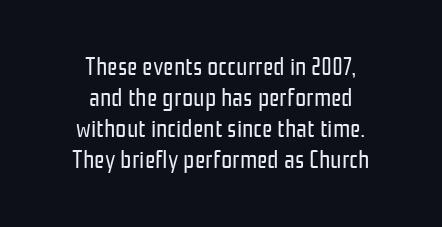
Q: Is the text bold? A: No.
Q: Is the text italic (slanted)? A: No, it is upright.
Q: Is the text underlined? A: No.
Q: How is the paragraph aligned? A: Centered.
Q: Is the spacing between letters normal or unusually wide? A: Normal.
